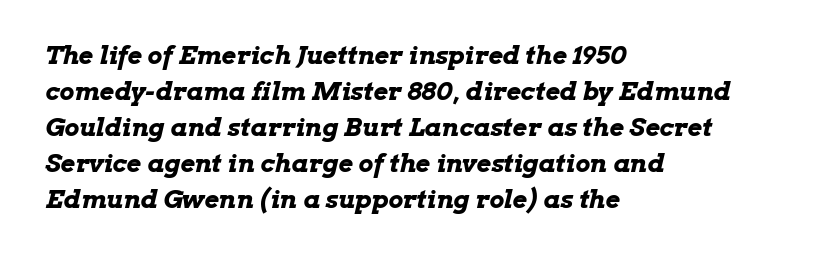
{"italic": "yes", "lean": "right", "slant_degrees": 13, "bold": "yes", "underline": "no", "align": "left", "line_spacing": "normal", "line_spacing_ratio": 1.44, "letter_spacing": "normal", "letter_spacing_em": 0.0, "glyph_px": 25}
